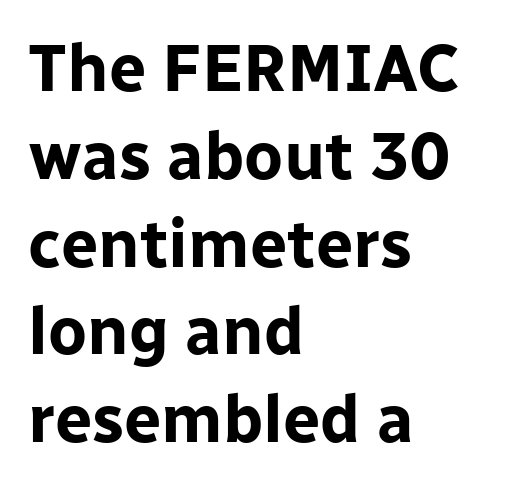
The image shows 66 px bold sans-serif type, upright; set left-aligned, normal line spacing (1.33x), normal letter spacing, not underlined; low stroke contrast and a medium x-height.
